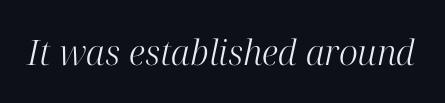
Q: Is the text bold? A: No.
Q: Is the text italic (slanted)? A: Yes, it leans right by about 12 degrees.
Q: Is the typeface a serif or a sans-serif typeface? A: Serif.
Q: Is the text underlined? A: No.
Q: Is the spacing between letters normal or unusually wide? A: Normal.
Q: Width (condensed, normal, or wide)? A: Normal.
Q: Stroke contrast? A: High.
Q: x-height? A: Medium.
Q: Monospaced? A: No.
